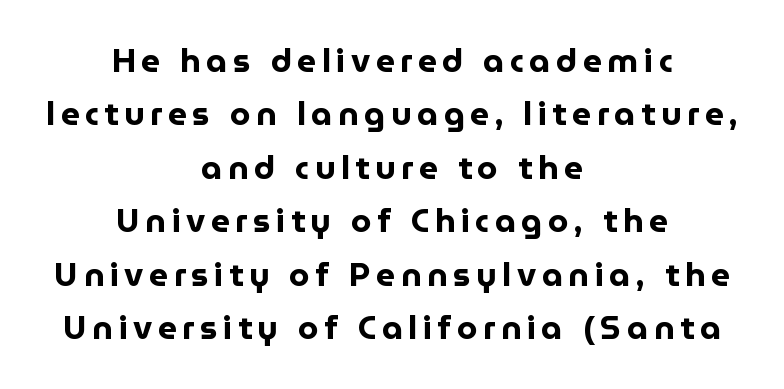
Note: no serifs on the glyphs. Bold? Absolutely — the strokes are thick and heavy. Italic? Not at all — the glyphs are vertical. The rows are spaced the way most documents space them.
